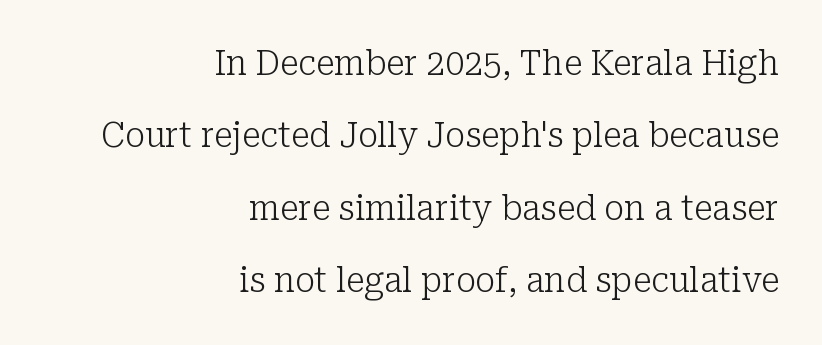
The image shows 34 px light serif type, upright; set right-aligned, loose line spacing (2.13x), normal letter spacing, not underlined; low stroke contrast and a medium x-height.
